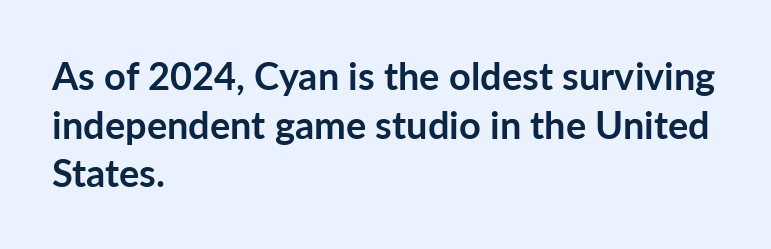
{"serif": "no", "italic": "no", "bold": "yes", "weight": "semibold", "width": "normal", "stroke_contrast": "low", "x_height": "medium", "monospaced": "no", "underline": "no", "align": "left", "line_spacing": "normal", "line_spacing_ratio": 1.28, "letter_spacing": "normal", "letter_spacing_em": 0.0, "glyph_px": 38}
